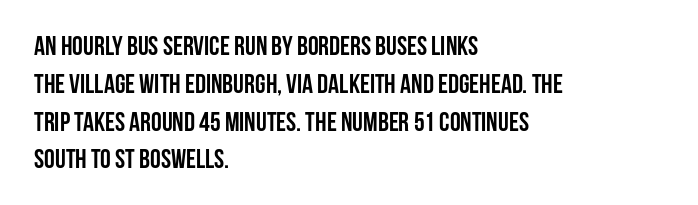
Q: Is the text bold? A: Yes.
Q: Is the text italic (slanted)? A: No, it is upright.
Q: Is the text underlined? A: No.
Q: How is the paragraph aligned? A: Left-aligned.
Q: Is the spacing between letters normal or unusually wide? A: Normal.
Q: Is the spacing between lines tight, normal or loose? A: Normal.
